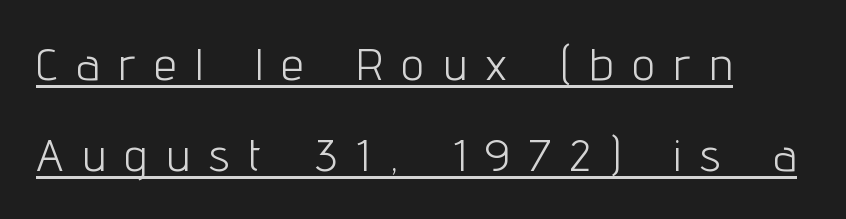
The image shows 45 px light, condensed sans-serif type, upright; set left-aligned, loose line spacing (2.03x), unusually wide letter spacing (+0.44 em), underlined; low stroke contrast and a medium x-height.
